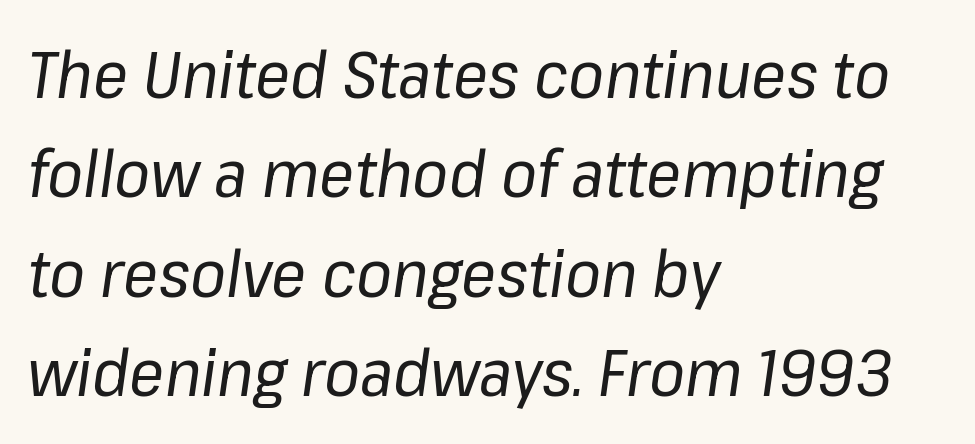
{"italic": "yes", "lean": "right", "slant_degrees": 8, "bold": "no", "weight": "regular", "width": "normal", "stroke_contrast": "low", "x_height": "medium", "monospaced": "no", "underline": "no", "align": "left", "line_spacing": "normal", "line_spacing_ratio": 1.53, "letter_spacing": "normal", "letter_spacing_em": 0.0, "glyph_px": 65}
